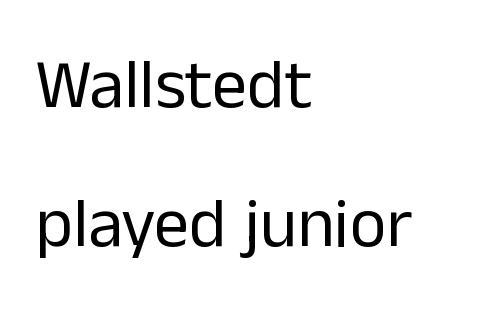
{"serif": "no", "italic": "no", "bold": "no", "weight": "regular", "width": "normal", "stroke_contrast": "low", "x_height": "medium", "monospaced": "no", "underline": "no", "align": "left", "line_spacing": "loose", "line_spacing_ratio": 1.99, "letter_spacing": "normal", "letter_spacing_em": 0.0, "glyph_px": 70}
